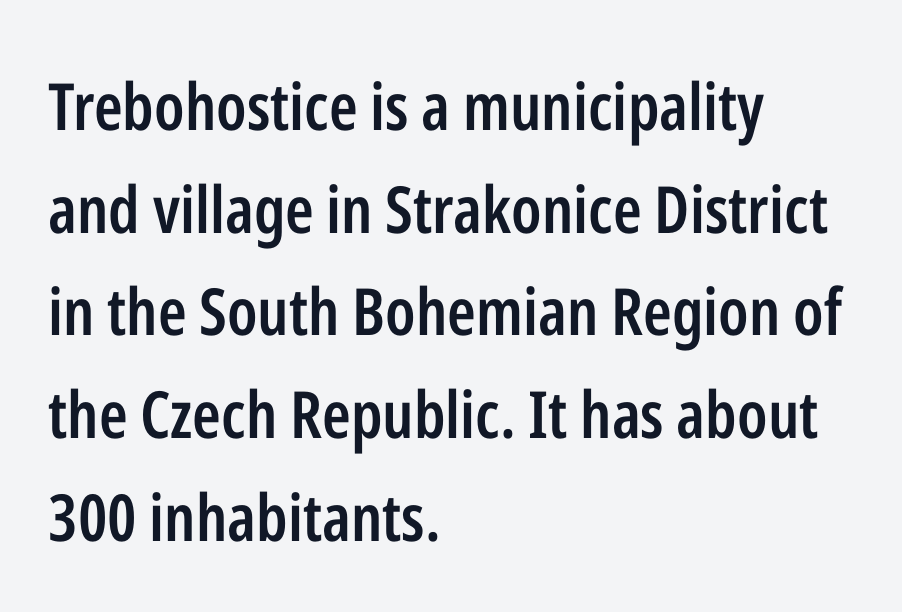
Q: Is the text bold? A: Semi-bold.
Q: Is the text italic (slanted)? A: No, it is upright.
Q: Is the typeface a serif or a sans-serif typeface? A: Sans-serif.
Q: Is the text underlined? A: No.
Q: How is the paragraph aligned? A: Left-aligned.
Q: Is the spacing between letters normal or unusually wide? A: Normal.
Q: Is the spacing between lines tight, normal or loose? A: Normal.
Q: Width (condensed, normal, or wide)? A: Condensed.
Q: Stroke contrast? A: Low.
Q: x-height? A: Medium.
Q: Monospaced? A: No.
